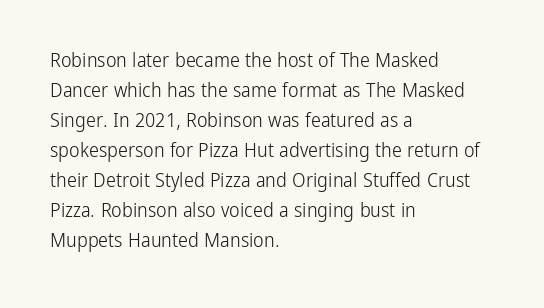
The face looks like a standard text weight, possibly lighter. A normal amount of white space separates one row of letters from the next. Line beginnings align vertically; line endings do not. The horizontal fit of the characters is conventional and even. The passage shown is not underscored anywhere.
